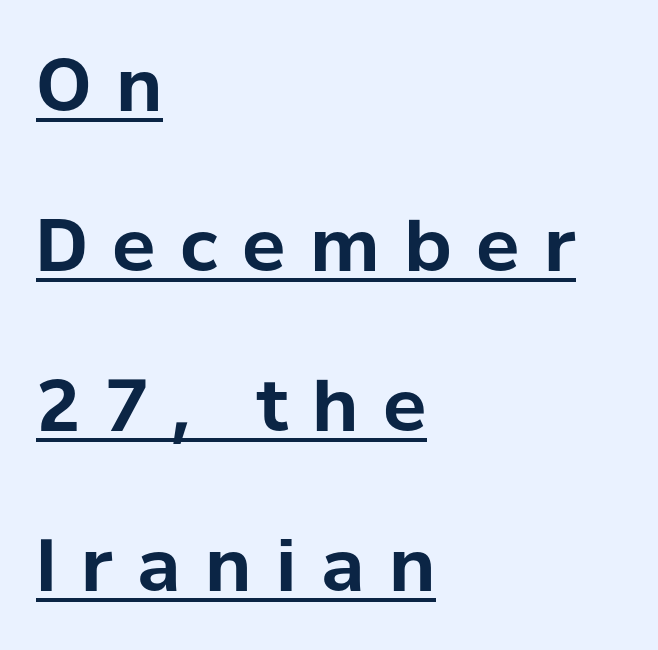
{"serif": "no", "italic": "no", "bold": "yes", "weight": "bold", "width": "normal", "stroke_contrast": "low", "x_height": "medium", "monospaced": "no", "underline": "yes", "align": "left", "line_spacing": "loose", "line_spacing_ratio": 2.22, "letter_spacing": "wide", "letter_spacing_em": 0.34, "glyph_px": 72}
